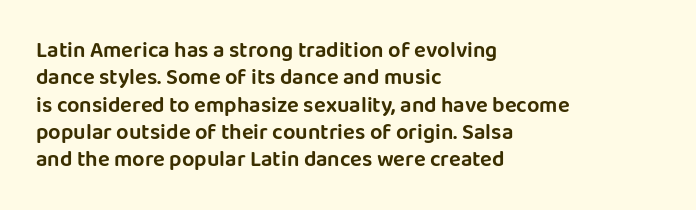
Q: Is the text italic (slanted)? A: No, it is upright.
Q: Is the text underlined? A: No.
Q: How is the paragraph aligned? A: Left-aligned.
Q: Is the spacing between letters normal or unusually wide? A: Normal.
